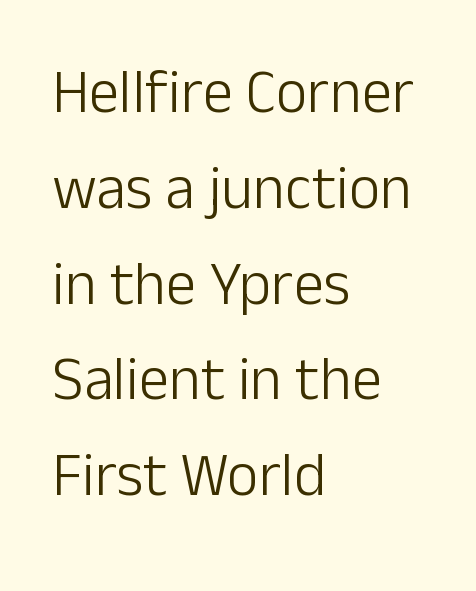
This is sans-serif lettering, the kind often seen on screens and signage. This rendering uses left alignment, leaving the right contour irregular. The string is rendered with underlining switched off. Stems and bowls with no extra thickness — not bold.
